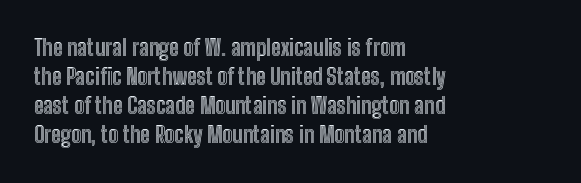
{"italic": "no", "underline": "no", "align": "left", "line_spacing": "normal", "line_spacing_ratio": 1.32, "letter_spacing": "normal", "letter_spacing_em": 0.0, "glyph_px": 22}
